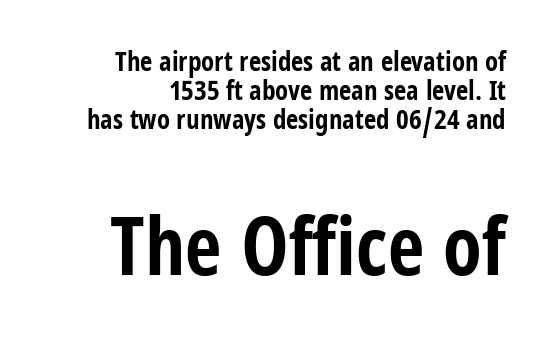
Q: Is the text bold? A: Yes.
Q: Is the text italic (slanted)? A: No, it is upright.
Q: Is the typeface a serif or a sans-serif typeface? A: Sans-serif.
Q: Is the text underlined? A: No.
Q: How is the paragraph aligned? A: Right-aligned.
Q: Is the spacing between letters normal or unusually wide? A: Normal.
Q: Is the spacing between lines tight, normal or loose? A: Tight.
Q: Which block of text is set in a larger size, the first (top) or the second (bottom)? A: The second (bottom) one.
Q: Width (condensed, normal, or wide)? A: Condensed.
Q: Stroke contrast? A: Low.
Q: x-height? A: Large.
Q: Monospaced? A: No.
